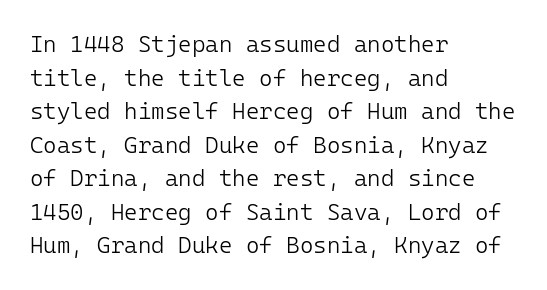
{"italic": "no", "bold": "no", "underline": "no", "align": "left", "line_spacing": "normal", "line_spacing_ratio": 1.46, "letter_spacing": "normal", "letter_spacing_em": 0.0, "glyph_px": 23}
